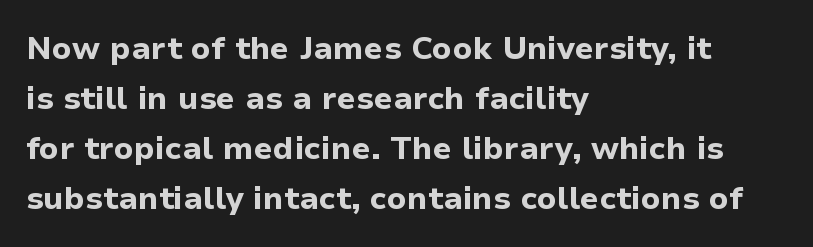
The image shows 32 px bold sans-serif type, upright; set left-aligned, normal line spacing (1.56x), normal letter spacing, not underlined; low stroke contrast and a medium x-height.
